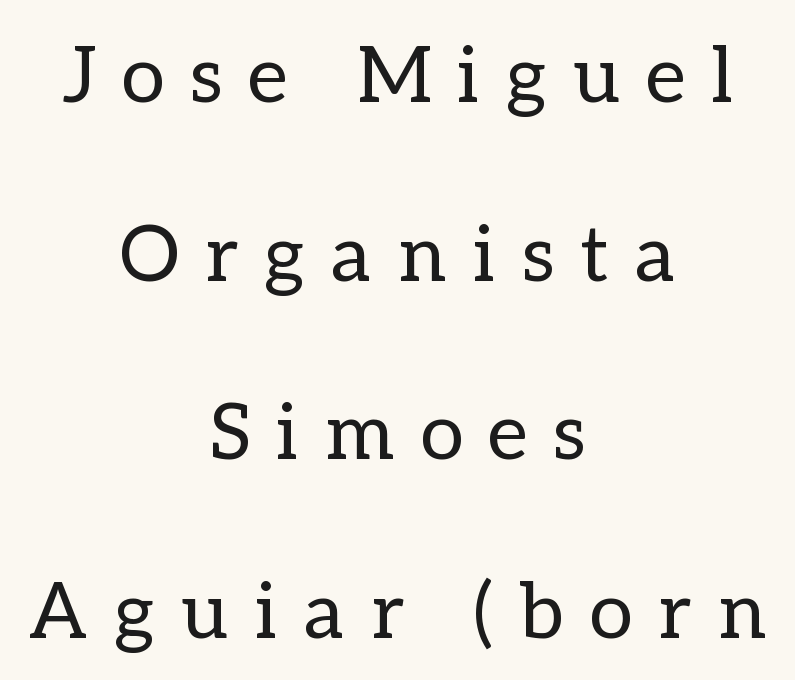
{"italic": "no", "bold": "no", "weight": "regular", "width": "normal", "stroke_contrast": "low", "x_height": "medium", "monospaced": "no", "underline": "no", "align": "center", "line_spacing": "loose", "line_spacing_ratio": 2.29, "letter_spacing": "wide", "letter_spacing_em": 0.34, "glyph_px": 78}
